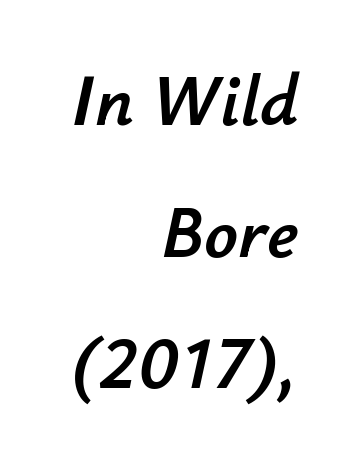
The image shows 74 px text type, italic (leaning right); set right-aligned, line spacing 1.78x, normal letter spacing, not underlined; low stroke contrast and a small x-height.
